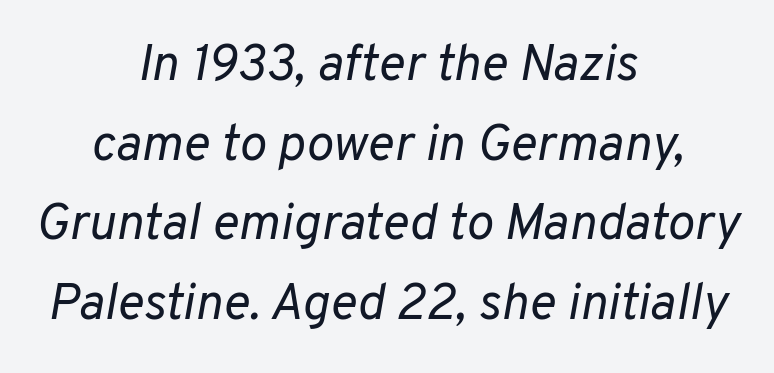
Letter spacing: default. The passage shown stacks its lines at a standard gap. Centered paragraph, ragged on both sides. Varying glyph widths throughout — classic text-font behaviour. Lines of text with bare space underneath.
